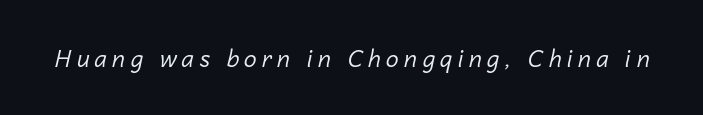
The font's italic variant was chosen for this text. This reads as an unemphasized weight, regular at the heaviest. Rule under the text: the space is simply empty. The passage shown has open, widely tracked lettering throughout.
